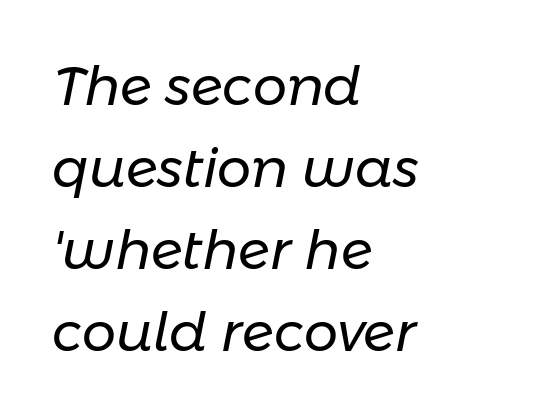
Each new line begins a customary step beneath the previous one. Short and long lines alike share a common starting point at left. The strip under each line holds only bare page. Does extra space separate the letters? No, they use regular spacing. Letters have the restrained weight of plain body copy at most.
